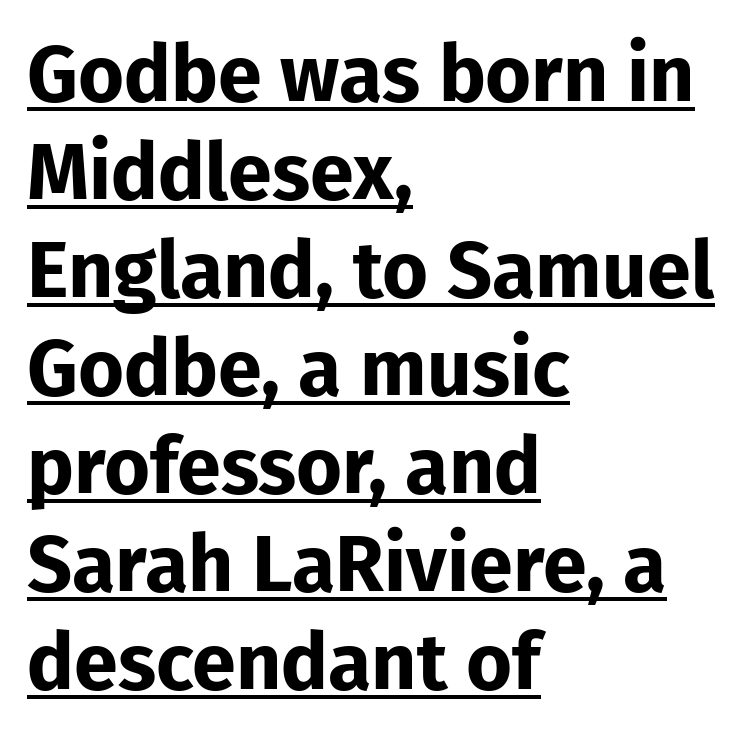
Q: Is the text bold? A: Yes.
Q: Is the text italic (slanted)? A: No, it is upright.
Q: Is the typeface a serif or a sans-serif typeface? A: Sans-serif.
Q: Is the text underlined? A: Yes.
Q: How is the paragraph aligned? A: Left-aligned.
Q: Is the spacing between letters normal or unusually wide? A: Normal.
Q: Width (condensed, normal, or wide)? A: Normal.
Q: Stroke contrast? A: Low.
Q: x-height? A: Medium.
Q: Monospaced? A: No.
